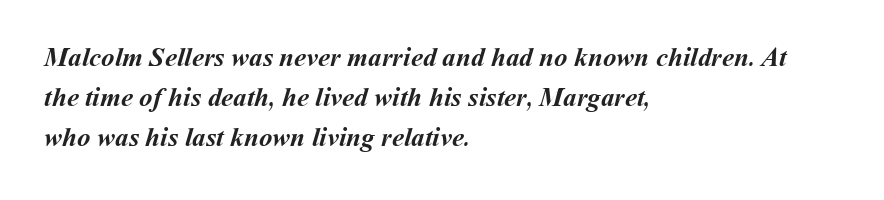
Glyph-to-glyph distance matches everyday printed text. These lines are set flush left with a ragged right edge. Words float on clear page, feet unadorned. Strokes here are thick enough to call this a true bold. The rows are spaced the way most documents space them.
